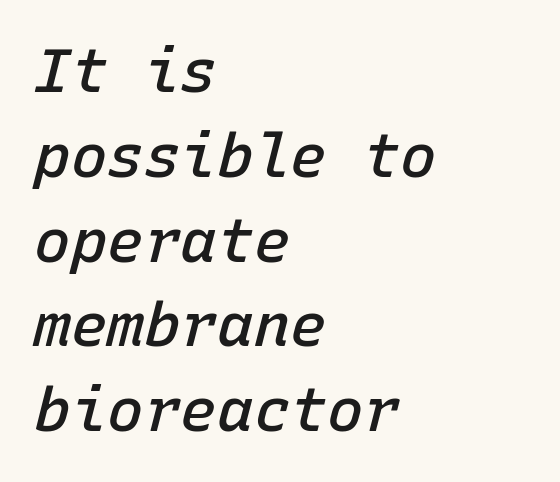
Caption: semibold face, moderately heavy strokes. Posture: slanted. Alignment: flush left. The passage shown is typed in a monospace face where columns stay perfectly aligned. The block of text has a typical density, with ordinary space between rows.
